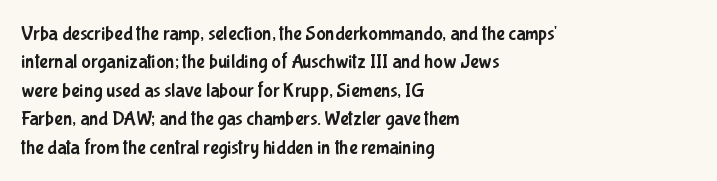
The image shows 20 px text type, upright; set left-aligned, normal line spacing (1.42x), normal letter spacing, not underlined.
